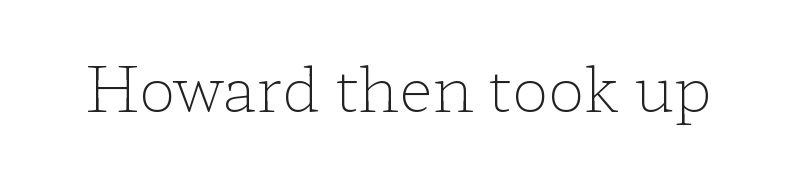
Q: Is the text bold? A: No.
Q: Is the text italic (slanted)? A: No, it is upright.
Q: Is the typeface a serif or a sans-serif typeface? A: Serif.
Q: Is the text underlined? A: No.
Q: Is the spacing between letters normal or unusually wide? A: Normal.
Q: Width (condensed, normal, or wide)? A: Wide.
Q: Stroke contrast? A: Low.
Q: x-height? A: Medium.
Q: Monospaced? A: No.
